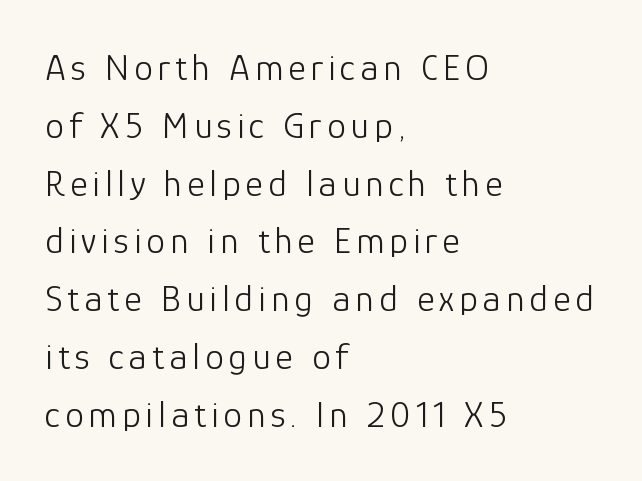
Posture: straight, roman, zero tilt. Are there feet on the stems? There aren't — it's a sans. The font is comparable to plain body text, perhaps lighter. This rendering uses left alignment, leaving the right contour irregular.
